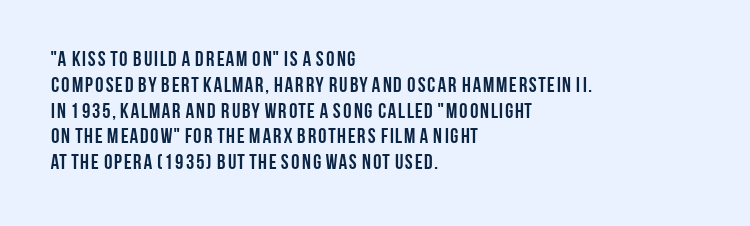
The image shows 21 px bold type, upright; set left-aligned, line spacing 1.23x, normal letter spacing, not underlined.
